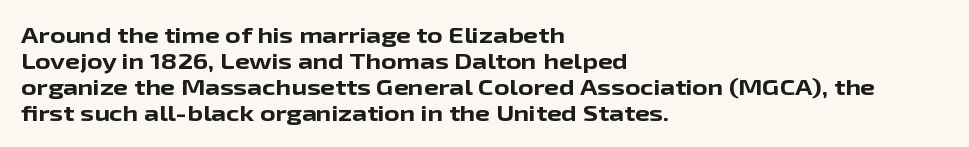
Q: Is the text bold? A: Yes.
Q: Is the text italic (slanted)? A: No, it is upright.
Q: Is the text underlined? A: No.
Q: How is the paragraph aligned? A: Left-aligned.
Q: Is the spacing between letters normal or unusually wide? A: Normal.
